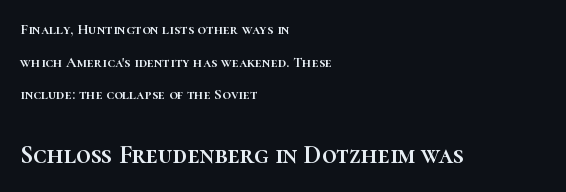
{"italic": "no", "underline": "no", "align": "left", "line_spacing": "loose", "line_spacing_ratio": 2.17, "letter_spacing": "normal", "letter_spacing_em": 0.0, "larger_block": "second", "size_ratio": 1.73, "glyph_px": 26}
